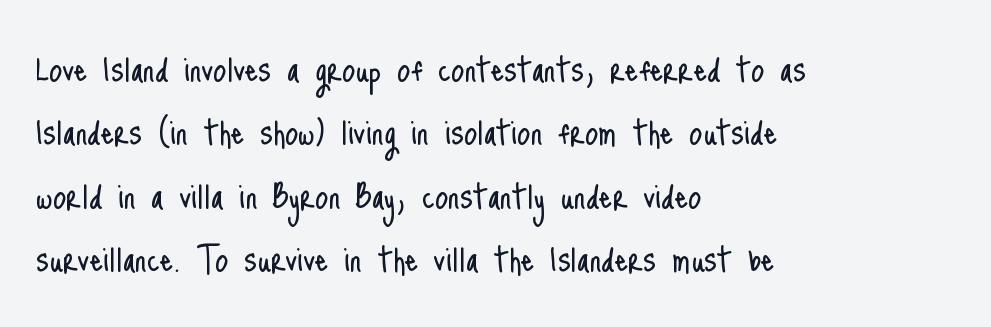
The string is rendered with underlining switched off. Character widths vary here, with narrow letters taking less room than wide ones. Think standard paragraph weight, or any step lighter than that. Line spacing here is normal.
